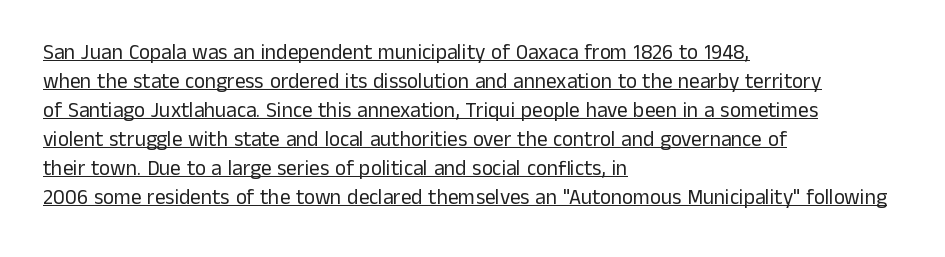
Is the block centered? No — it sits flush against the left margin. Descenders here cross a horizontal rule under the line. Caption: standard tracking, unaltered. Italic: no, the glyphs are upright roman.
